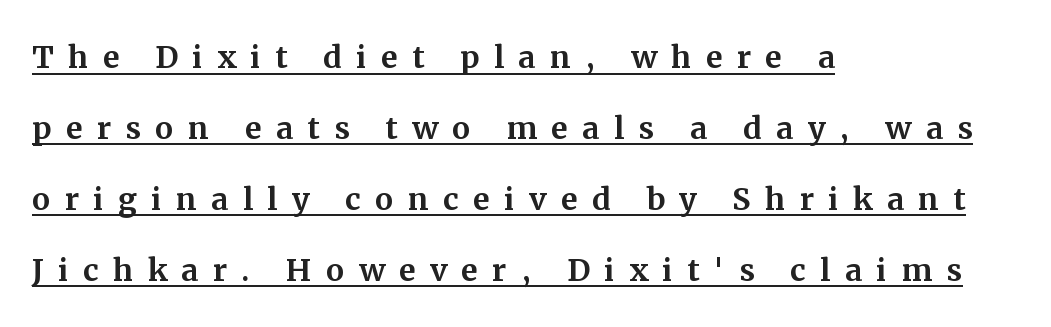
The image shows 41 px serif type, upright; set left-aligned, line spacing 1.73x, unusually wide letter spacing (+0.35 em), underlined; medium stroke contrast and a medium x-height.
